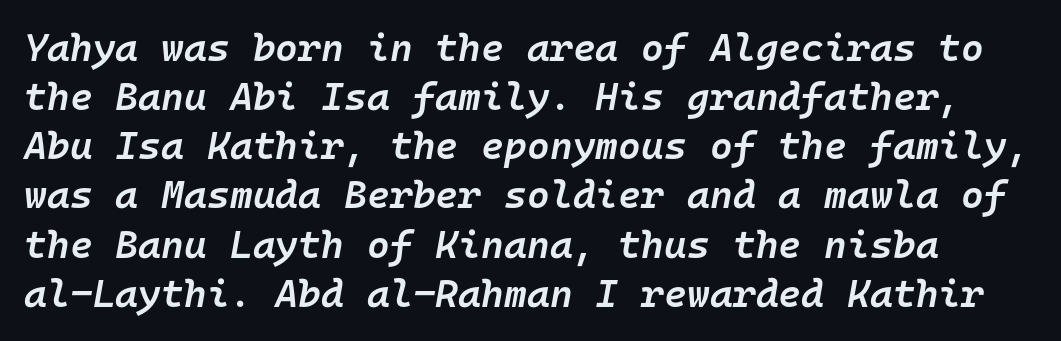
Q: Is the text bold? A: Semi-bold.
Q: Is the text italic (slanted)? A: Yes, it leans right by about 10 degrees.
Q: Is the text underlined? A: No.
Q: Is the spacing between letters normal or unusually wide? A: Normal.
Q: Is the spacing between lines tight, normal or loose? A: Normal.
Q: Width (condensed, normal, or wide)? A: Normal.
Q: Stroke contrast? A: Low.
Q: x-height? A: Medium.
Q: Monospaced? A: Yes.
